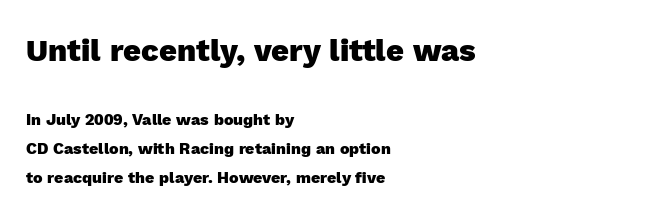
{"serif": "no", "italic": "no", "bold": "yes", "weight": "heavy", "width": "normal", "x_height": "medium", "monospaced": "no", "underline": "no", "align": "left", "line_spacing_ratio": 1.82, "letter_spacing": "normal", "letter_spacing_em": 0.0, "larger_block": "first", "size_ratio": 1.94, "glyph_px": 31}
